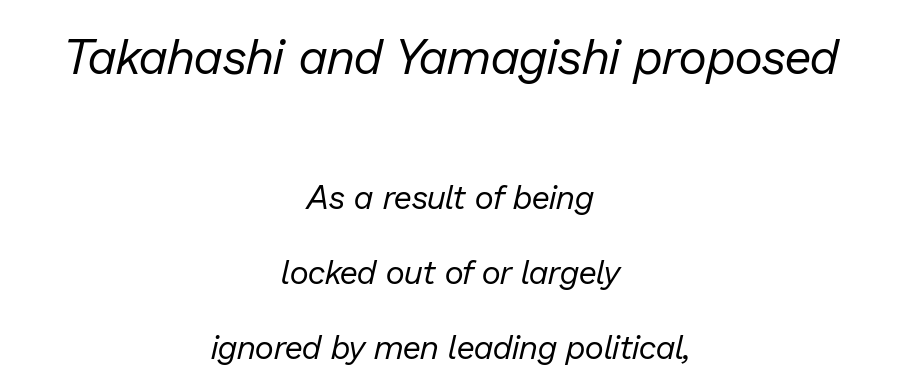
The image shows 49 px regular-weight type, italic (leaning right); set centered, loose line spacing (2.28x), normal letter spacing, not underlined; the first (top) block is 1.48x larger; low stroke contrast and a medium x-height.
